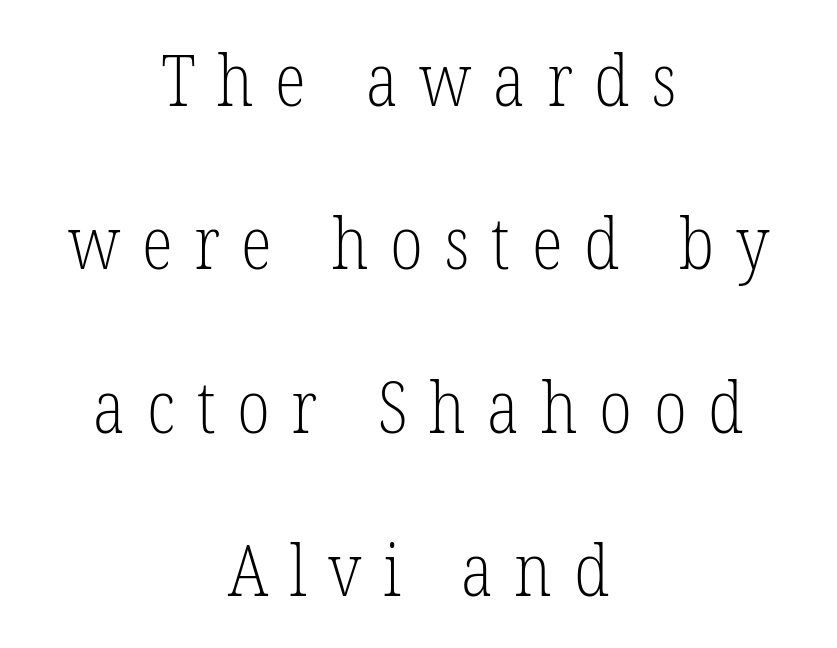
Q: Is the text bold? A: No.
Q: Is the text italic (slanted)? A: No, it is upright.
Q: Is the typeface a serif or a sans-serif typeface? A: Serif.
Q: Is the text underlined? A: No.
Q: How is the paragraph aligned? A: Centered.
Q: Is the spacing between letters normal or unusually wide? A: Unusually wide.
Q: Is the spacing between lines tight, normal or loose? A: Loose.
Q: Width (condensed, normal, or wide)? A: Condensed.
Q: Stroke contrast? A: Low.
Q: x-height? A: Medium.
Q: Monospaced? A: No.
